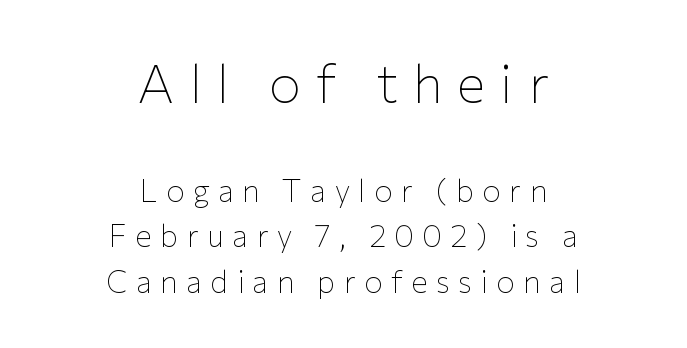
This sample keeps an unexceptional amount of space between lines. Type without underlining. This is roman type, the default non-slanted kind. Students, note that the glyphs here are deliberately spaced far apart. Character widths vary here, with narrow letters taking less room than wide ones.
